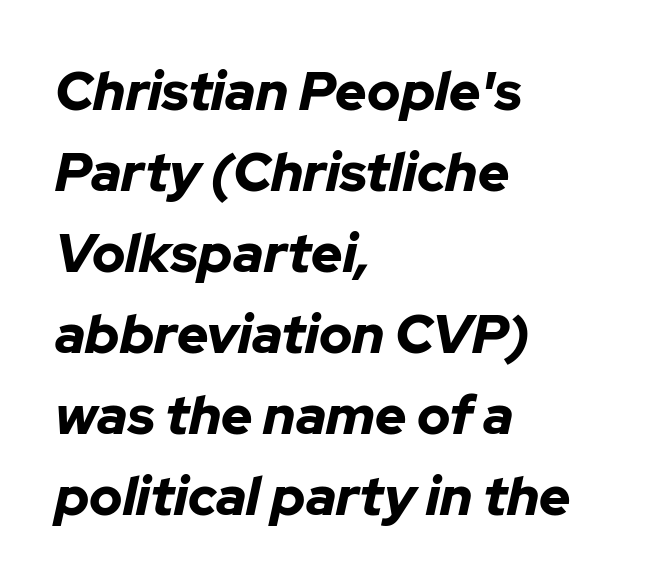
Only glyphs here, with clear space below each row. Students, note that the glyphs here touch the page at normal intervals. Plenty of ink on the page — the face is bold. Character widths vary here, with narrow letters taking less room than wide ones. Style check: oblique. The space between consecutive lines is moderate.
